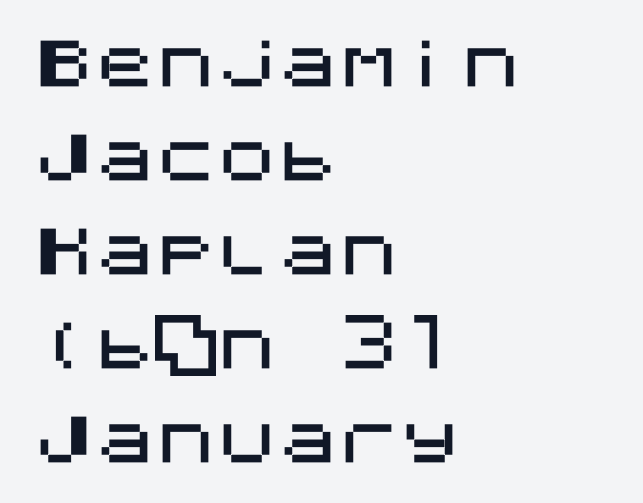
{"serif": "no", "italic": "no", "width": "normal", "stroke_contrast": "medium", "x_height": "large", "underline": "no", "align": "left", "line_spacing": "normal", "line_spacing_ratio": 1.54, "letter_spacing": "normal", "letter_spacing_em": 0.0, "glyph_px": 61}
